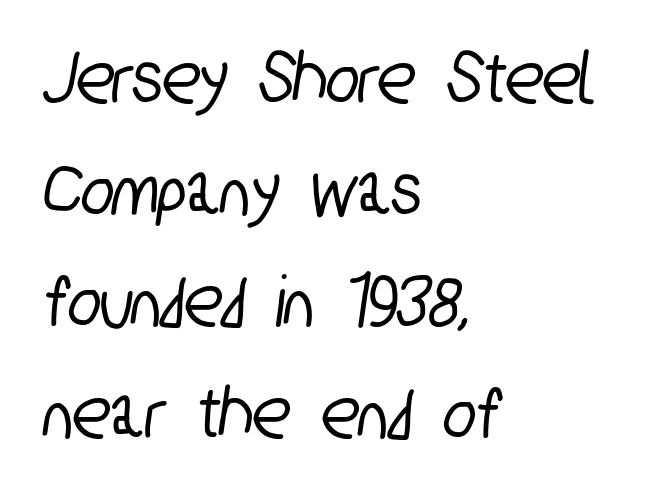
The image shows 77 px condensed sans-serif type; set left-aligned, normal line spacing (1.45x), normal letter spacing, not underlined; low stroke contrast and a medium x-height.
